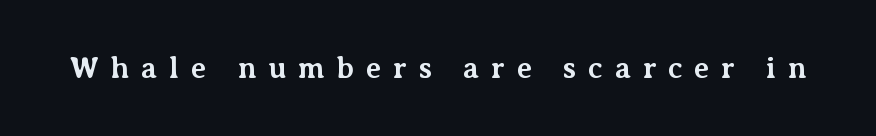
The image shows 30 px bold serif type, upright; set unusually wide letter spacing (+0.39 em), not underlined; medium stroke contrast and a medium x-height.
